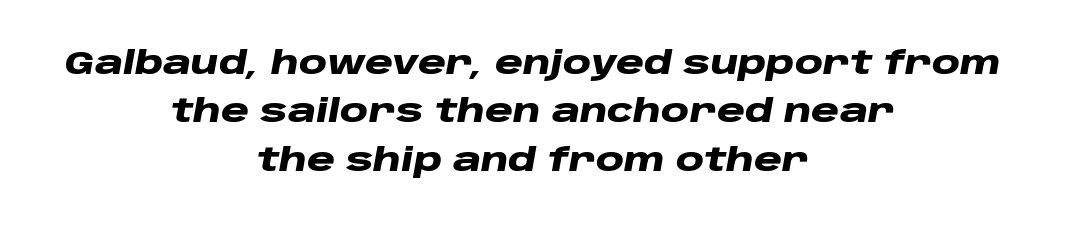
Q: Is the text bold? A: Yes.
Q: Is the text italic (slanted)? A: Yes, it leans right by about 10 degrees.
Q: Is the text underlined? A: No.
Q: How is the paragraph aligned? A: Centered.
Q: Is the spacing between letters normal or unusually wide? A: Normal.
Q: Is the spacing between lines tight, normal or loose? A: Normal.
Q: Width (condensed, normal, or wide)? A: Wide.
Q: Stroke contrast? A: Low.
Q: x-height? A: Large.
Q: Monospaced? A: No.
